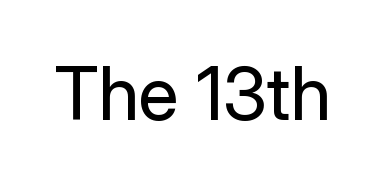
Notice how the stems are strictly vertical — no italics here. There is no visible air inserted between adjacent glyphs. Look at the bottom of the vertical strokes: they stop flat, with no serifs. The font is comparable to plain body text, perhaps lighter. Anything drawn beneath the words? Only blank space.
